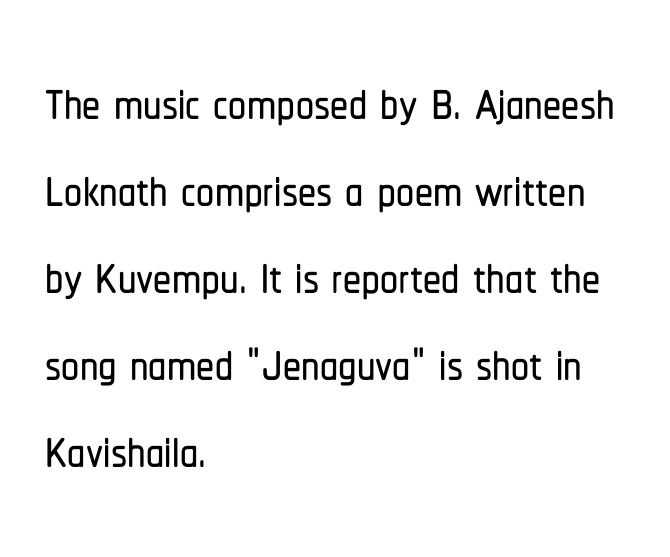
Q: Is the text italic (slanted)? A: No, it is upright.
Q: Is the typeface a serif or a sans-serif typeface? A: Sans-serif.
Q: Is the text underlined? A: No.
Q: How is the paragraph aligned? A: Left-aligned.
Q: Is the spacing between letters normal or unusually wide? A: Normal.
Q: Width (condensed, normal, or wide)? A: Condensed.
Q: Stroke contrast? A: Low.
Q: x-height? A: Medium.
Q: Monospaced? A: No.
